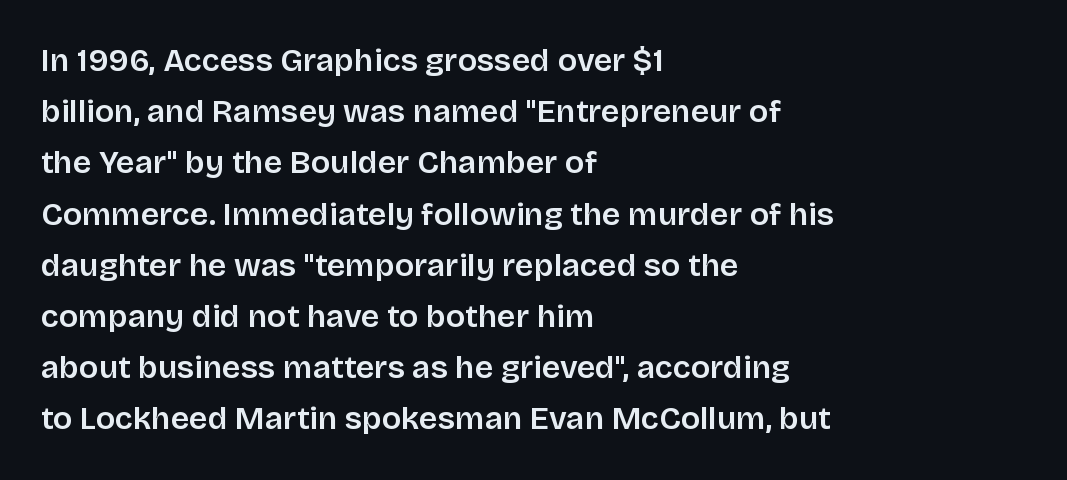
{"serif": "no", "italic": "no", "width": "normal", "stroke_contrast": "low", "x_height": "large", "monospaced": "no", "underline": "no", "align": "left", "line_spacing": "normal", "line_spacing_ratio": 1.6, "letter_spacing": "normal", "letter_spacing_em": 0.0, "glyph_px": 32}
